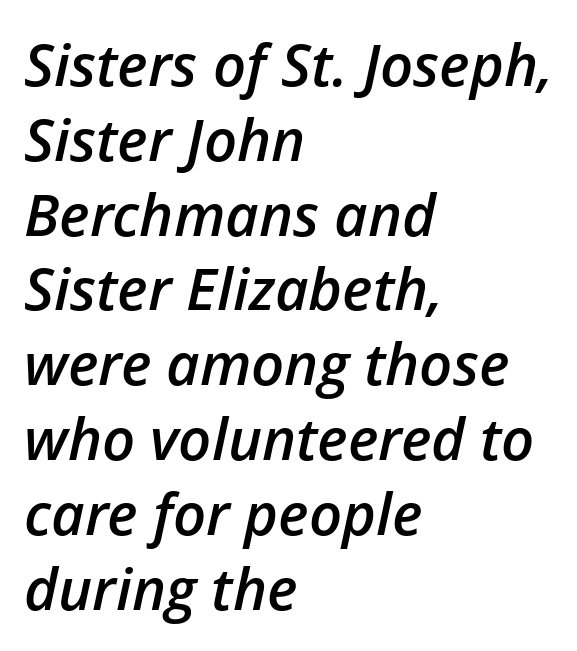
Q: Is the text bold? A: Semi-bold.
Q: Is the text italic (slanted)? A: Yes, it leans right by about 12 degrees.
Q: Is the text underlined? A: No.
Q: How is the paragraph aligned? A: Left-aligned.
Q: Is the spacing between letters normal or unusually wide? A: Normal.
Q: Is the spacing between lines tight, normal or loose? A: Normal.
Q: Width (condensed, normal, or wide)? A: Normal.
Q: Stroke contrast? A: Low.
Q: x-height? A: Medium.
Q: Monospaced? A: No.
